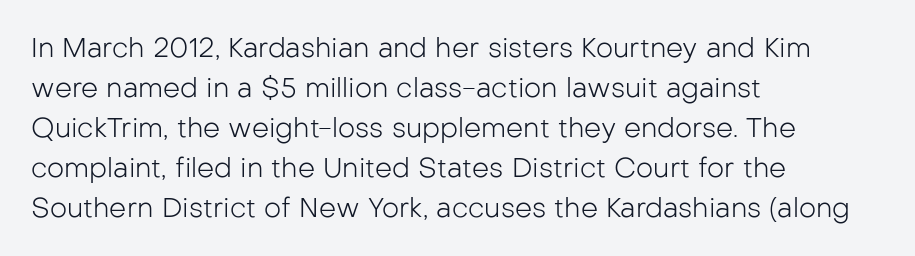
Q: Is the text bold? A: No.
Q: Is the text italic (slanted)? A: No, it is upright.
Q: Is the text underlined? A: No.
Q: How is the paragraph aligned? A: Left-aligned.
Q: Is the spacing between letters normal or unusually wide? A: Normal.
Q: Is the spacing between lines tight, normal or loose? A: Normal.
